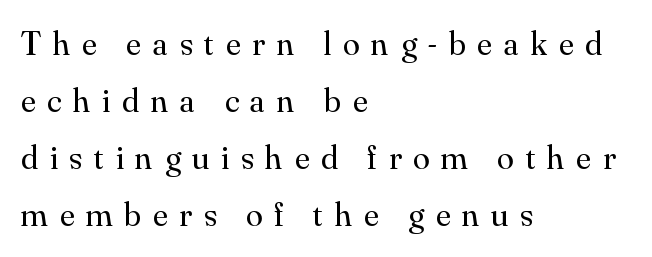
{"serif": "yes", "italic": "no", "bold": "no", "weight": "regular", "width": "normal", "stroke_contrast": "medium", "x_height": "small", "monospaced": "no", "underline": "no", "align": "left", "line_spacing": "normal", "line_spacing_ratio": 1.68, "letter_spacing": "wide", "letter_spacing_em": 0.35, "glyph_px": 34}
